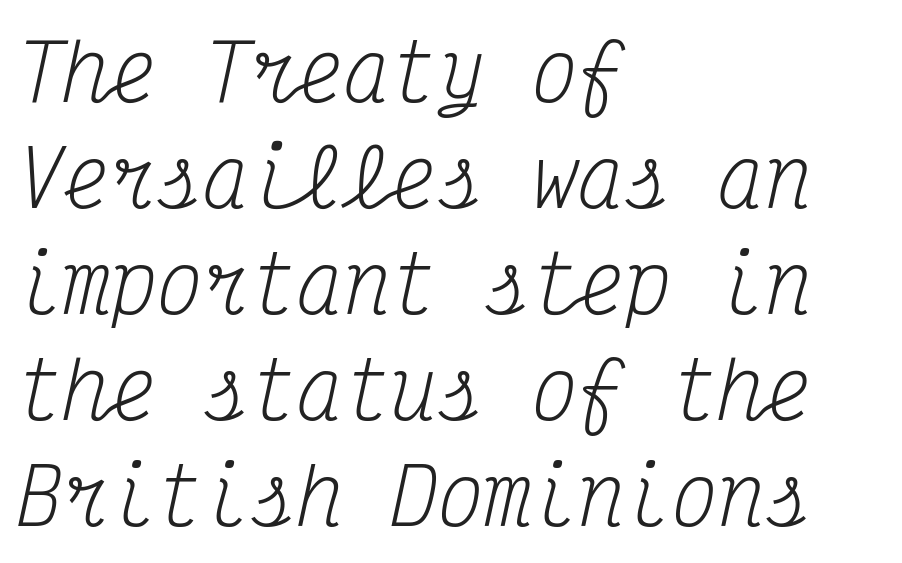
This is serif lettering, the kind often seen in printed books. Characters are canted at an angle relative to the baseline's perpendicular. Ink coverage per letter is moderate at most. A clean baseline with only descenders dipping below it.
